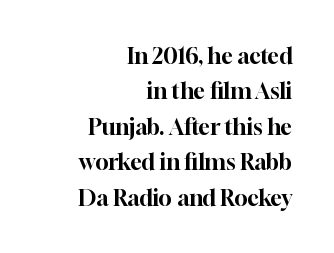
Q: Is the text italic (slanted)? A: No, it is upright.
Q: Is the text underlined? A: No.
Q: How is the paragraph aligned? A: Right-aligned.
Q: Is the spacing between letters normal or unusually wide? A: Normal.
Q: Is the spacing between lines tight, normal or loose? A: Normal.
